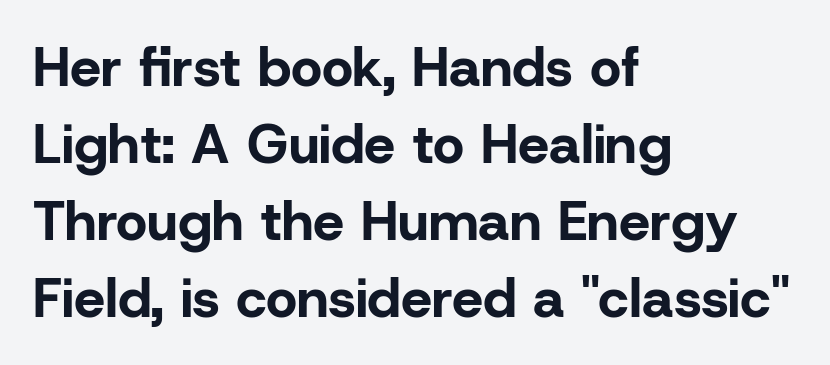
The image shows 55 px bold sans-serif type, upright; set left-aligned, normal line spacing (1.4x), normal letter spacing, not underlined; low stroke contrast and a medium x-height.
